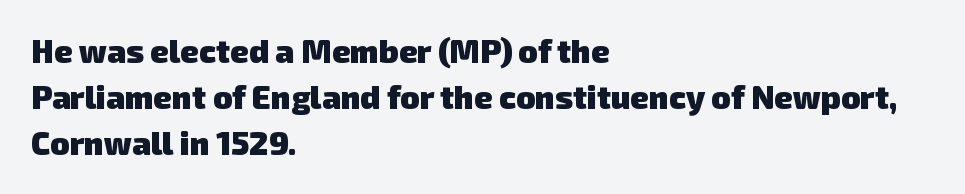
Q: Is the text bold? A: Yes.
Q: Is the typeface a serif or a sans-serif typeface? A: Sans-serif.
Q: Is the text underlined? A: No.
Q: How is the paragraph aligned? A: Left-aligned.
Q: Is the spacing between letters normal or unusually wide? A: Normal.
Q: Is the spacing between lines tight, normal or loose? A: Normal.
Q: Width (condensed, normal, or wide)? A: Normal.
Q: Stroke contrast? A: Low.
Q: x-height? A: Medium.
Q: Monospaced? A: No.
